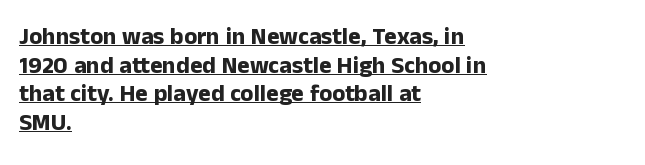
The image shows 24 px bold type, upright; set left-aligned, line spacing 1.19x, normal letter spacing, underlined.
